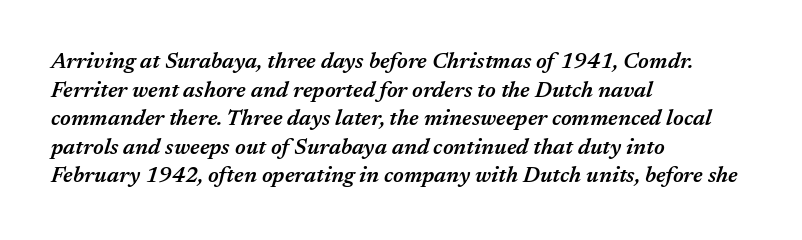
Glyph-to-glyph distance matches everyday printed text. These lines sit exactly where default settings would place them. The words here are not underlined. Does the lettering tilt? It does — this is italic.
